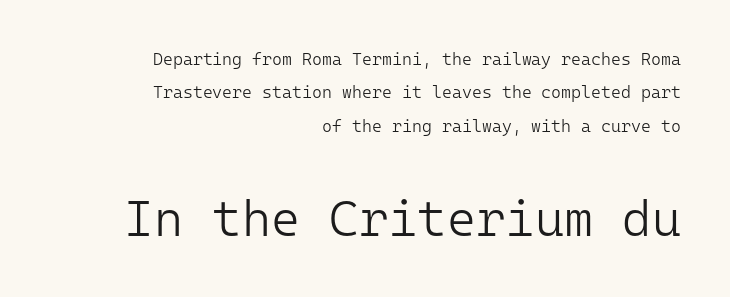
The image shows 50 px light sans-serif type, upright, monospaced; set right-aligned, loose line spacing (1.96x), normal letter spacing, not underlined; the second (bottom) block is 2.94x larger; low stroke contrast and a medium x-height.
